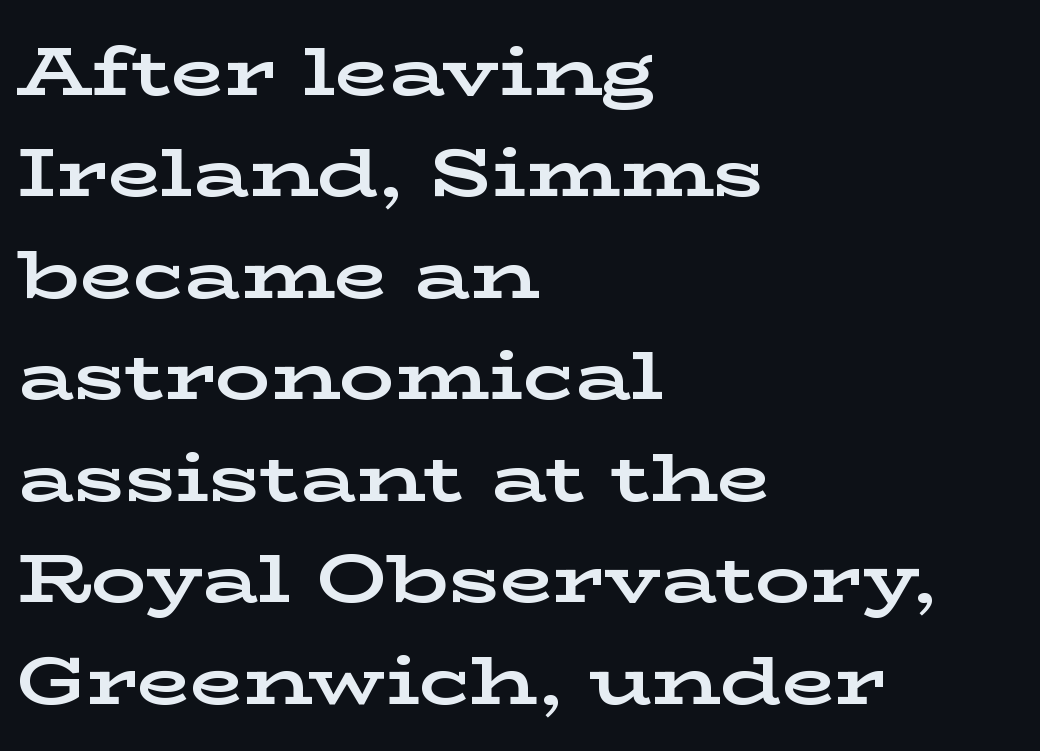
{"serif": "yes", "italic": "no", "bold": "yes", "weight": "bold", "width": "wide", "stroke_contrast": "low", "x_height": "medium", "monospaced": "no", "underline": "no", "align": "left", "line_spacing": "normal", "line_spacing_ratio": 1.47, "letter_spacing": "normal", "letter_spacing_em": 0.0, "glyph_px": 69}
